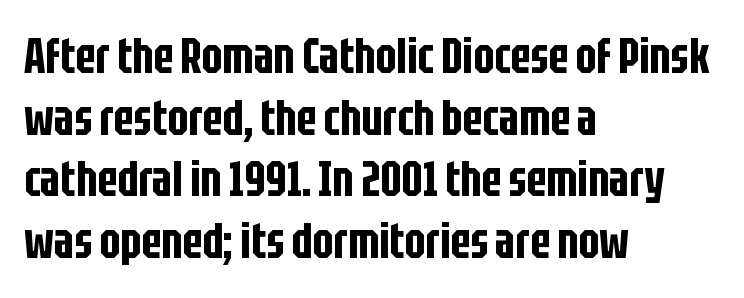
{"serif": "no", "italic": "no", "width": "condensed", "stroke_contrast": "low", "x_height": "large", "monospaced": "no", "underline": "no", "align": "left", "line_spacing": "normal", "line_spacing_ratio": 1.26, "letter_spacing": "normal", "letter_spacing_em": 0.0, "glyph_px": 49}
